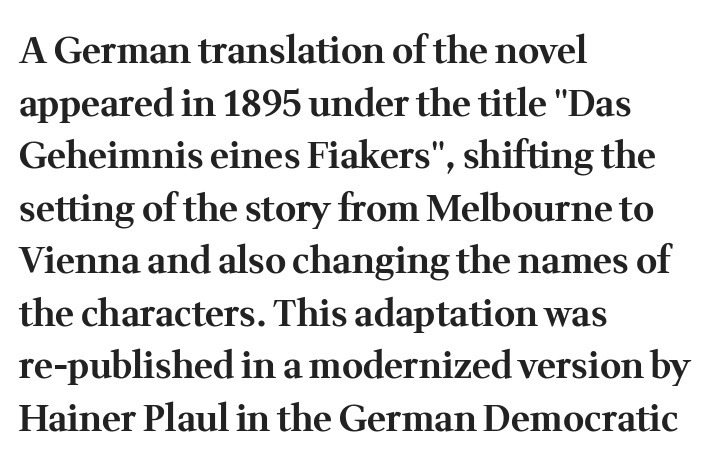
Q: Is the text bold? A: Yes.
Q: Is the text italic (slanted)? A: No, it is upright.
Q: Is the typeface a serif or a sans-serif typeface? A: Serif.
Q: Is the text underlined? A: No.
Q: How is the paragraph aligned? A: Left-aligned.
Q: Is the spacing between letters normal or unusually wide? A: Normal.
Q: Is the spacing between lines tight, normal or loose? A: Normal.
Q: Width (condensed, normal, or wide)? A: Normal.
Q: Stroke contrast? A: Medium.
Q: x-height? A: Medium.
Q: Monospaced? A: No.
